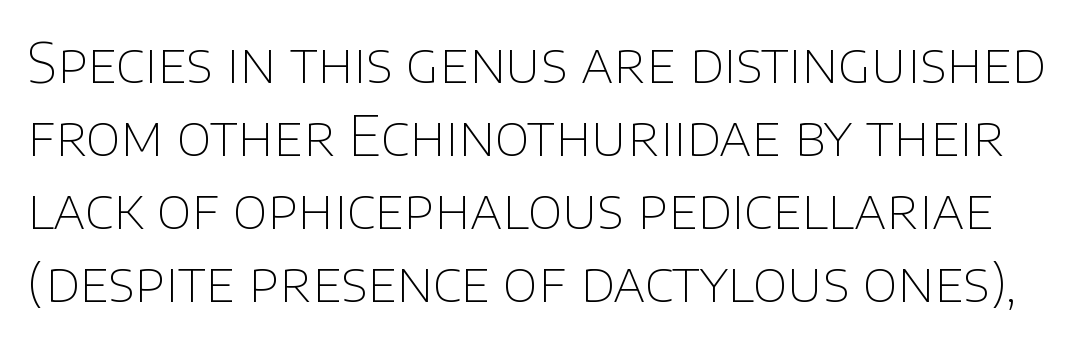
Short note: letters normally spaced. The characters display no serif detailing; their extremities are plain. Plain, unruled lines of type. Think of a printed novel: that variable character pitch is what you see here.
